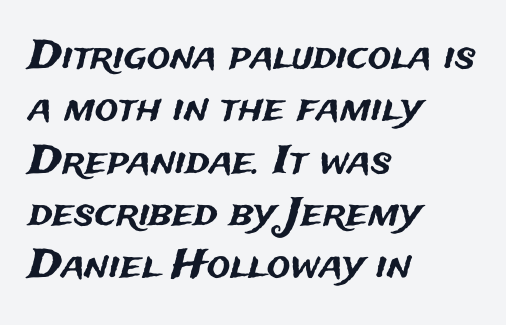
The image shows 39 px sans-serif type; set left-aligned, normal line spacing (1.34x), normal letter spacing, not underlined; medium stroke contrast and a medium x-height.
